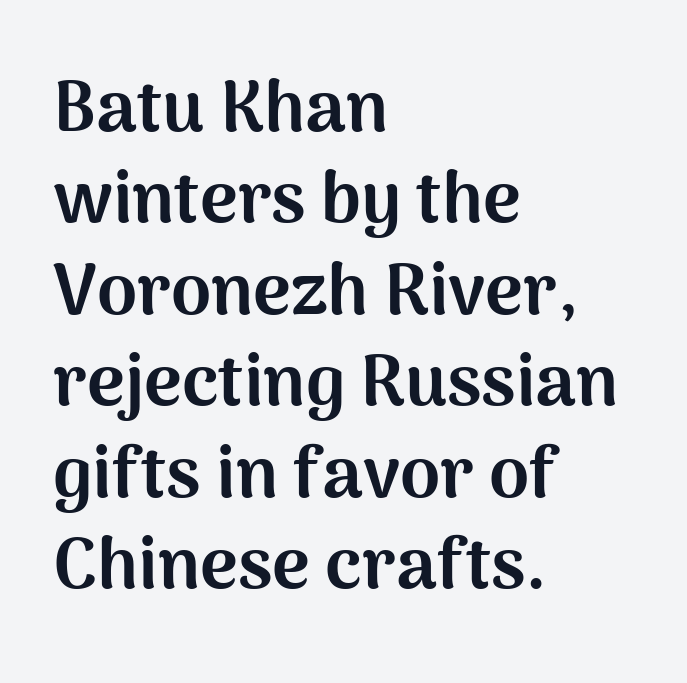
{"serif": "no", "italic": "no", "bold": "yes", "weight": "bold", "width": "normal", "stroke_contrast": "medium", "x_height": "medium", "monospaced": "no", "underline": "no", "align": "left", "line_spacing": "normal", "line_spacing_ratio": 1.27, "letter_spacing": "normal", "letter_spacing_em": 0.0, "glyph_px": 72}
